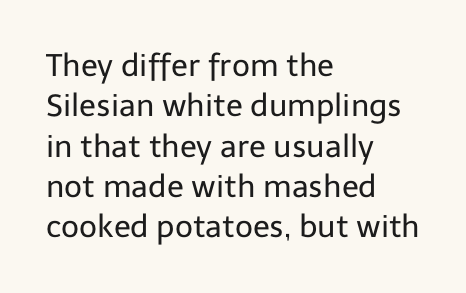
Q: Is the text bold? A: No.
Q: Is the text italic (slanted)? A: No, it is upright.
Q: Is the typeface a serif or a sans-serif typeface? A: Sans-serif.
Q: Is the text underlined? A: No.
Q: How is the paragraph aligned? A: Left-aligned.
Q: Is the spacing between letters normal or unusually wide? A: Normal.
Q: Is the spacing between lines tight, normal or loose? A: Normal.
Q: Width (condensed, normal, or wide)? A: Normal.
Q: Stroke contrast? A: Low.
Q: x-height? A: Medium.
Q: Monospaced? A: No.
